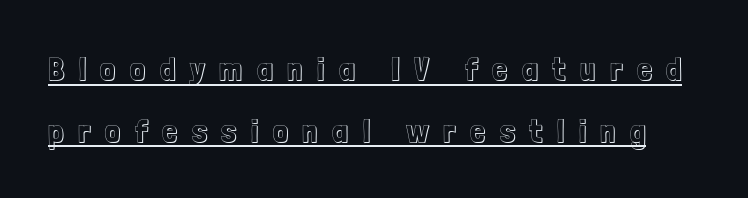
{"italic": "no", "width": "condensed", "x_height": "medium", "monospaced": "no", "underline": "yes", "line_spacing_ratio": 1.87, "letter_spacing": "wide", "letter_spacing_em": 0.45, "glyph_px": 33}
